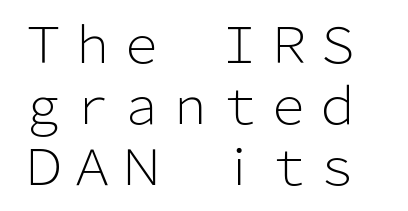
Do the letters lean? They stand straight. A sans-serif font was chosen for this passage. No extra tracking has been applied to these lines. Check the space under the baseline: it is left empty. Heaviness? Minimal to ordinary, like unemphasized prose. Looks like regular typesetting: each glyph gets only the width it needs.
